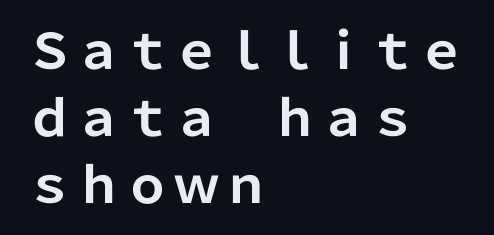
The image shows 49 px bold sans-serif type, upright; set left-aligned, normal line spacing (1.37x), normal letter spacing, not underlined; low stroke contrast and a medium x-height.
